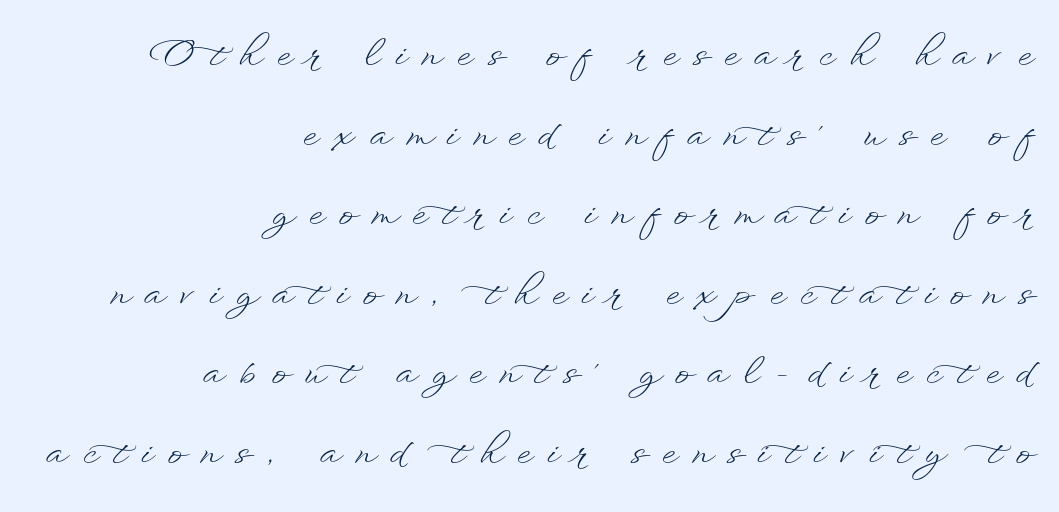
Q: Is the text bold? A: No.
Q: Is the text italic (slanted)? A: Yes.
Q: Is the text underlined? A: No.
Q: How is the paragraph aligned? A: Right-aligned.
Q: Is the spacing between letters normal or unusually wide? A: Unusually wide.
Q: Is the spacing between lines tight, normal or loose? A: Loose.
Q: Width (condensed, normal, or wide)? A: Wide.
Q: Stroke contrast? A: Low.
Q: x-height? A: Small.
Q: Monospaced? A: No.
